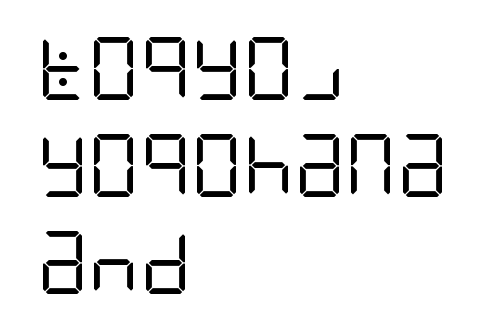
Tracking here is standard; glyphs follow each other at the usual distance. Short and long lines alike share a common starting point at left. The block of text has a typical density, with ordinary space between rows. This sample uses an upright cut, with every glyph sitting square on the baseline. The letters carry no serifs — their stems end cleanly without finishing strokes.
